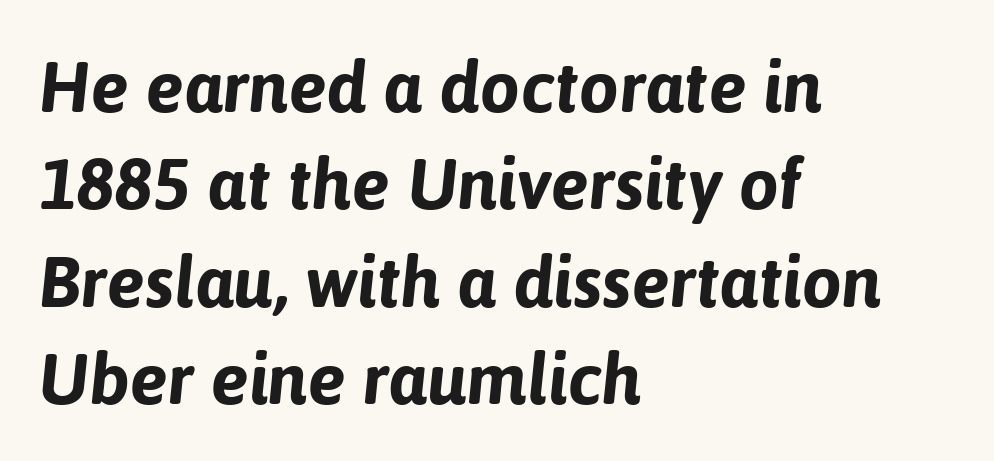
{"italic": "yes", "lean": "right", "slant_degrees": 6, "bold": "yes", "weight": "bold", "width": "normal", "stroke_contrast": "low", "x_height": "medium", "monospaced": "no", "underline": "no", "align": "left", "line_spacing": "normal", "line_spacing_ratio": 1.37, "letter_spacing": "normal", "letter_spacing_em": 0.0, "glyph_px": 71}
